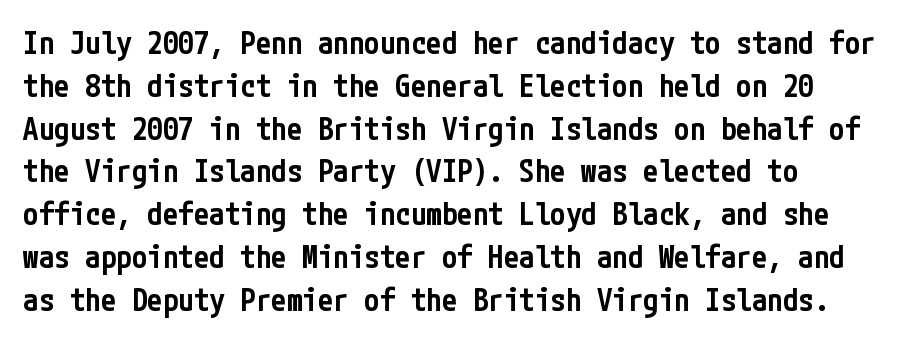
The image shows 31 px semibold, condensed sans-serif type, upright; set normal line spacing (1.38x), normal letter spacing, not underlined; low stroke contrast and a medium x-height.
